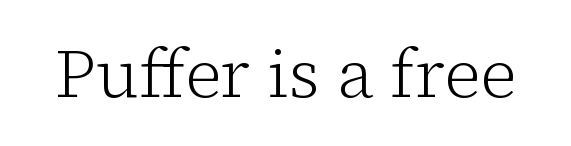
{"serif": "yes", "italic": "no", "bold": "no", "weight": "light", "width": "normal", "stroke_contrast": "low", "x_height": "medium", "monospaced": "no", "underline": "no", "letter_spacing": "normal", "letter_spacing_em": 0.0, "glyph_px": 68}
